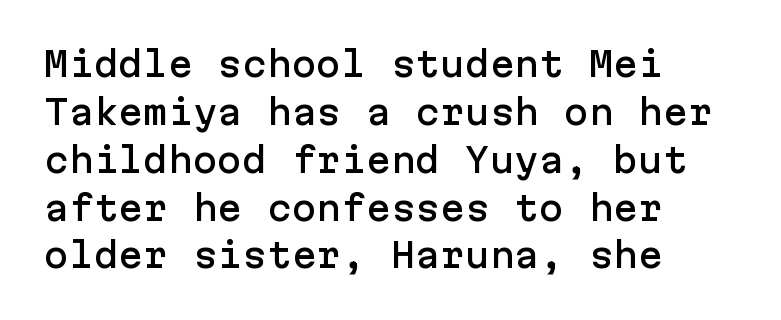
{"serif": "no", "italic": "no", "width": "normal", "stroke_contrast": "low", "x_height": "medium", "underline": "no", "align": "left", "line_spacing": "normal", "line_spacing_ratio": 1.45, "letter_spacing": "normal", "letter_spacing_em": 0.0, "glyph_px": 33}
